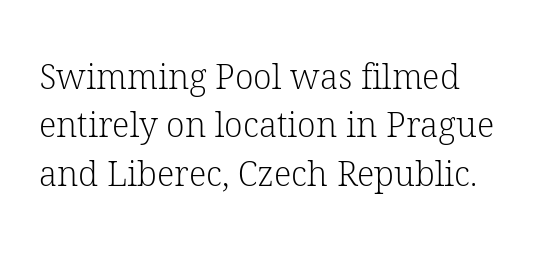
{"serif": "yes", "italic": "no", "bold": "no", "weight": "light", "width": "normal", "stroke_contrast": "low", "x_height": "medium", "monospaced": "no", "underline": "no", "align": "left", "line_spacing": "normal", "line_spacing_ratio": 1.42, "letter_spacing": "normal", "letter_spacing_em": 0.0, "glyph_px": 34}
